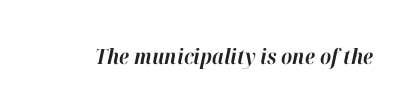
Q: Is the text bold? A: Yes.
Q: Is the text italic (slanted)? A: Yes, it leans right by about 12 degrees.
Q: Is the text underlined? A: No.
Q: Is the spacing between letters normal or unusually wide? A: Normal.
